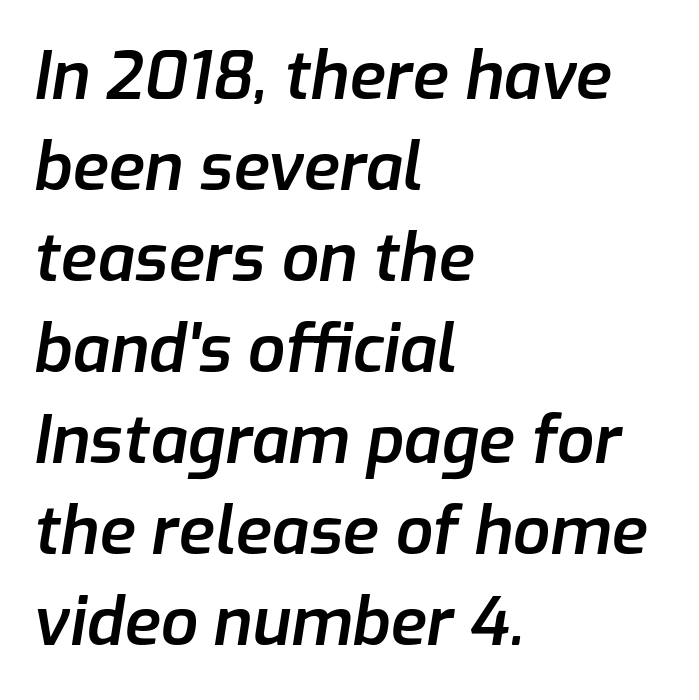
The image shows 66 px semibold type, italic (leaning right); set left-aligned, normal line spacing (1.38x), normal letter spacing, not underlined; low stroke contrast and a medium x-height.
